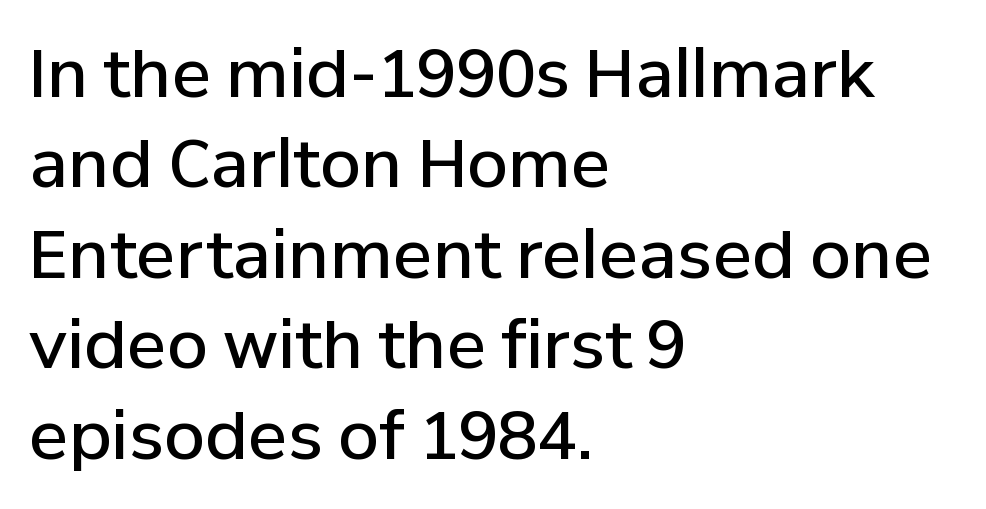
Q: Is the text bold? A: Semi-bold.
Q: Is the text italic (slanted)? A: No, it is upright.
Q: Is the typeface a serif or a sans-serif typeface? A: Sans-serif.
Q: Is the text underlined? A: No.
Q: How is the paragraph aligned? A: Left-aligned.
Q: Is the spacing between letters normal or unusually wide? A: Normal.
Q: Is the spacing between lines tight, normal or loose? A: Normal.
Q: Width (condensed, normal, or wide)? A: Normal.
Q: Stroke contrast? A: Low.
Q: x-height? A: Medium.
Q: Monospaced? A: No.
